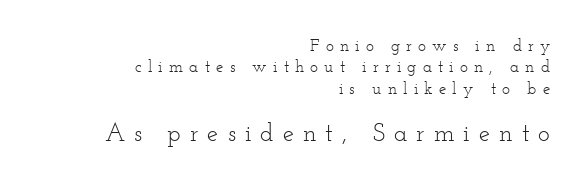
These lines are set flush right with a ragged left edge. A clean baseline with only descenders dipping below it. Which chunk is bigger? The second one — the bottom block dwarfs the top. Display-style spreading of the glyphs; the letterfit is very open. Ink coverage per letter is moderate at most. The passage shown stacks its lines at a standard gap.
